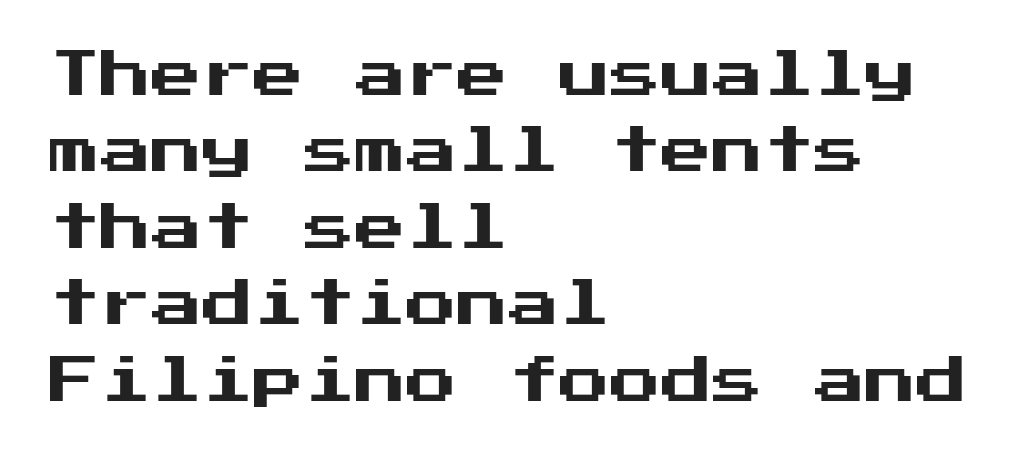
Q: Is the text italic (slanted)? A: No, it is upright.
Q: Is the typeface a serif or a sans-serif typeface? A: Sans-serif.
Q: Is the text underlined? A: No.
Q: How is the paragraph aligned? A: Left-aligned.
Q: Is the spacing between letters normal or unusually wide? A: Normal.
Q: Is the spacing between lines tight, normal or loose? A: Normal.
Q: Width (condensed, normal, or wide)? A: Normal.
Q: Stroke contrast? A: Medium.
Q: x-height? A: Medium.
